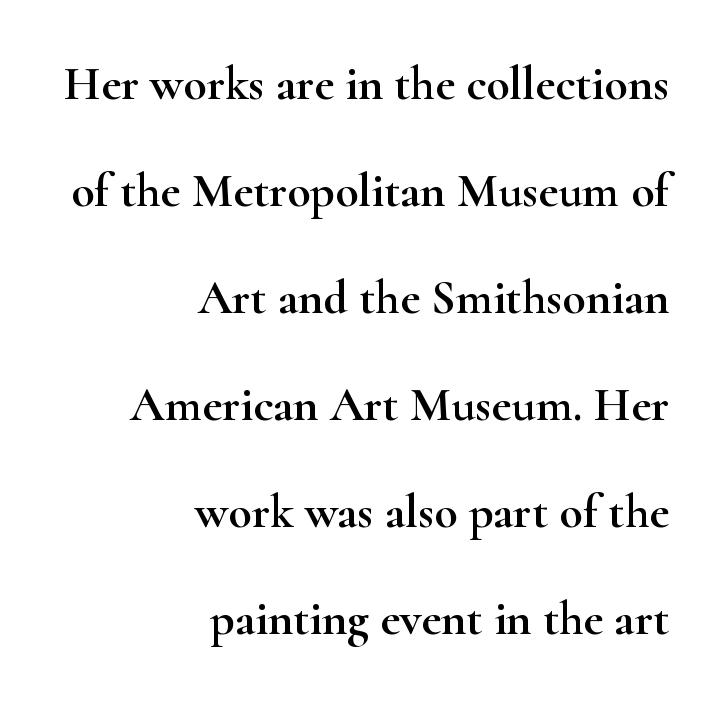
A great deal of white space separates one row of letters from the next. Posture: upright roman. Compared with a flush-left layout, this one pins lines to the opposite, right side. Each letter keeps its own natural width here, so spacing adapts to shape.
